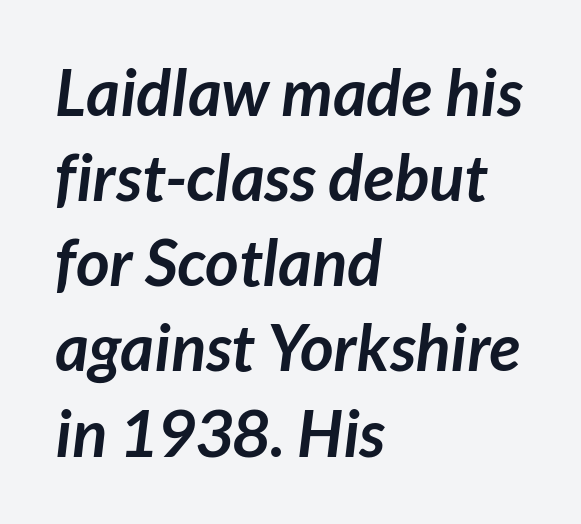
Q: Is the text bold? A: Yes.
Q: Is the typeface a serif or a sans-serif typeface? A: Sans-serif.
Q: Is the text underlined? A: No.
Q: How is the paragraph aligned? A: Left-aligned.
Q: Is the spacing between letters normal or unusually wide? A: Normal.
Q: Is the spacing between lines tight, normal or loose? A: Normal.
Q: Width (condensed, normal, or wide)? A: Normal.
Q: Stroke contrast? A: Low.
Q: x-height? A: Medium.
Q: Monospaced? A: No.
